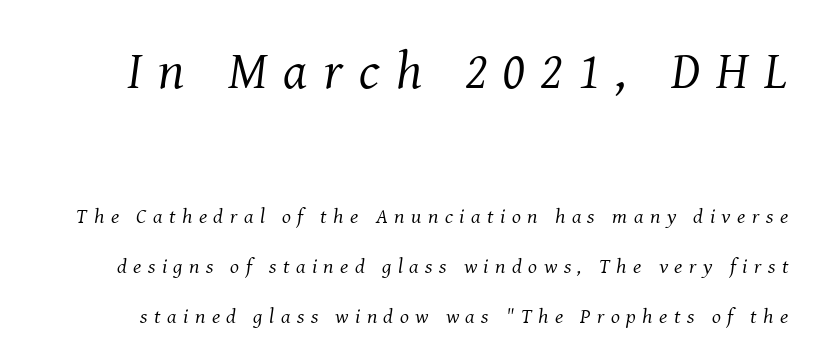
Unlike a clean sans, this face finishes its strokes with serifs. One glance says open: line gaps are wider than usual. Tracking value appears strongly positive — letters spread wide. You could not count columns in this text — the font is proportionally spaced. Stroke thickness stays within the range of a standard reading face or lighter.
